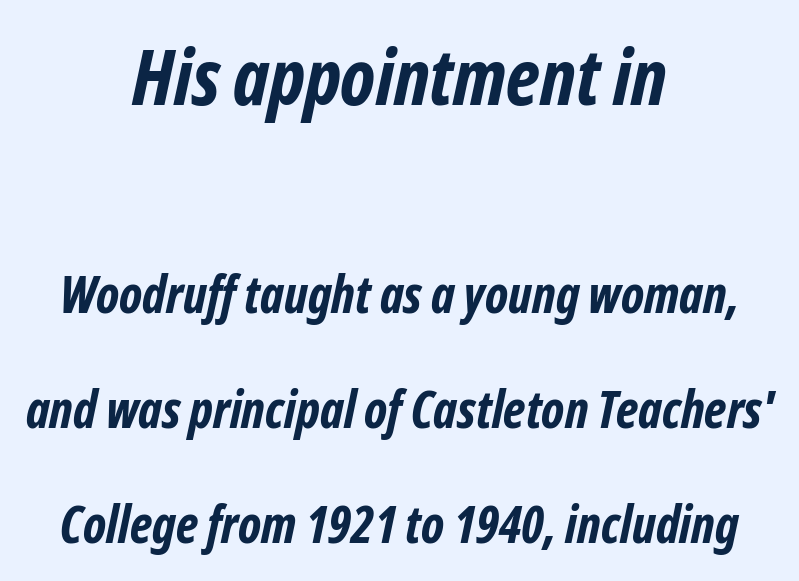
{"serif": "no", "bold": "yes", "weight": "bold", "width": "condensed", "stroke_contrast": "low", "x_height": "medium", "monospaced": "no", "underline": "no", "align": "center", "line_spacing": "loose", "line_spacing_ratio": 2.26, "letter_spacing": "normal", "letter_spacing_em": 0.0, "larger_block": "first", "size_ratio": 1.51, "glyph_px": 77}
